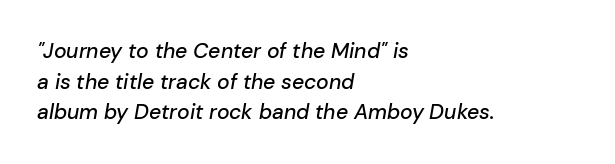
Q: Is the text italic (slanted)? A: Yes, it leans right by about 10 degrees.
Q: Is the text underlined? A: No.
Q: How is the paragraph aligned? A: Left-aligned.
Q: Is the spacing between letters normal or unusually wide? A: Normal.
Q: Is the spacing between lines tight, normal or loose? A: Normal.
